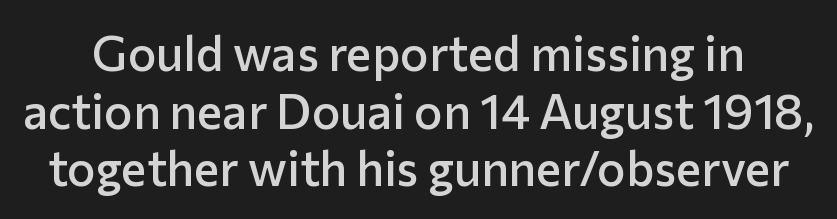
The letters stand upright; this is a roman face. A typesetter would call this zero additional tracking. Note the varied advance widths — an 'i' is clearly narrower than an 'm'. The glyphs are unaccompanied by any horizontal stroke below them. The passage shown is semibold, sitting just below true bold.
